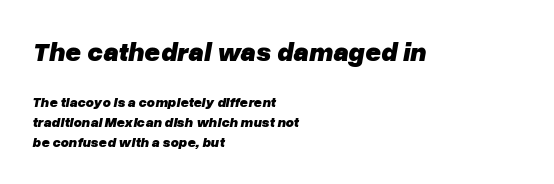
{"italic": "yes", "lean": "right", "slant_degrees": 10, "bold": "yes", "underline": "no", "align": "left", "line_spacing": "normal", "line_spacing_ratio": 1.43, "letter_spacing": "normal", "letter_spacing_em": 0.0, "larger_block": "first", "size_ratio": 1.93, "glyph_px": 27}
